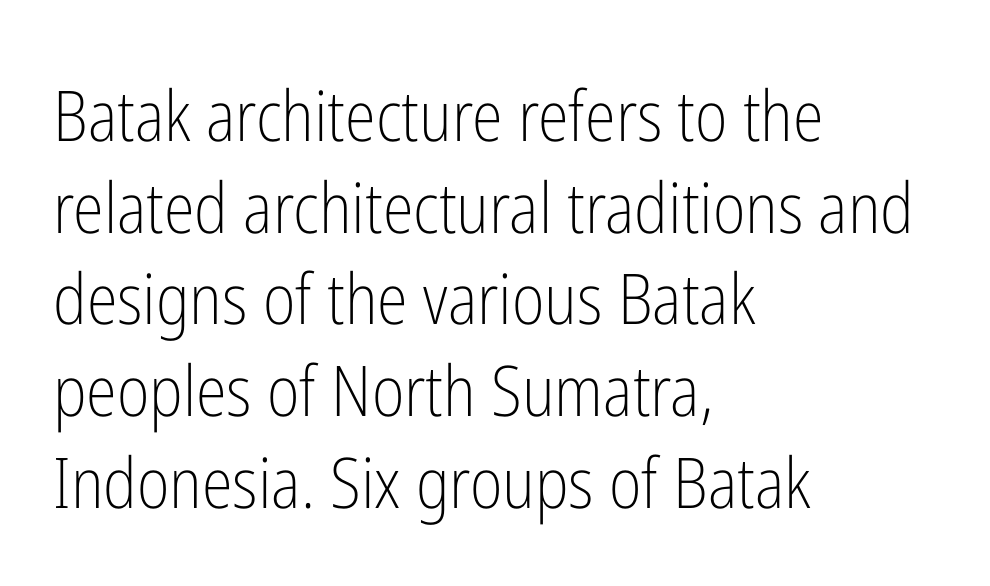
{"serif": "no", "italic": "no", "bold": "no", "weight": "light", "width": "condensed", "stroke_contrast": "low", "x_height": "medium", "monospaced": "no", "underline": "no", "align": "left", "line_spacing": "normal", "line_spacing_ratio": 1.31, "letter_spacing": "normal", "letter_spacing_em": 0.0, "glyph_px": 70}
